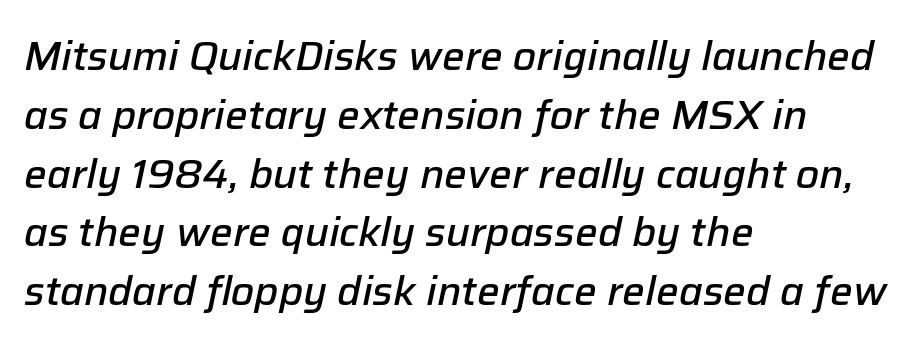
Q: Is the text bold? A: Semi-bold.
Q: Is the text italic (slanted)? A: Yes, it leans right by about 12 degrees.
Q: Is the text underlined? A: No.
Q: How is the paragraph aligned? A: Left-aligned.
Q: Is the spacing between letters normal or unusually wide? A: Normal.
Q: Is the spacing between lines tight, normal or loose? A: Normal.
Q: Width (condensed, normal, or wide)? A: Normal.
Q: Stroke contrast? A: Low.
Q: x-height? A: Medium.
Q: Monospaced? A: No.
